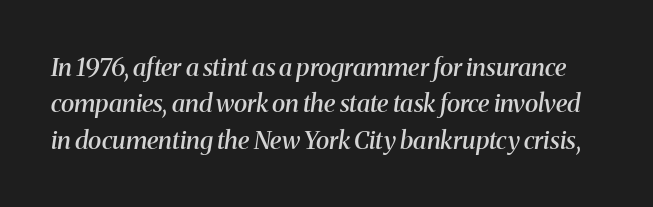
{"italic": "yes", "lean": "right", "slant_degrees": 8, "bold": "semi", "underline": "no", "line_spacing": "normal", "line_spacing_ratio": 1.46, "letter_spacing": "normal", "letter_spacing_em": 0.0, "glyph_px": 25}
